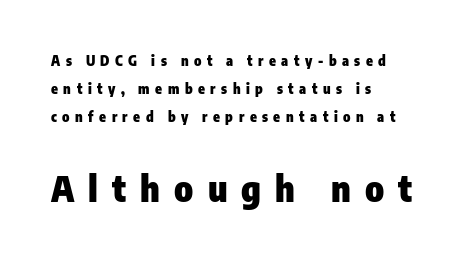
The image shows 36 px heavy, condensed sans-serif type, upright; set left-aligned, loose line spacing (2.01x), unusually wide letter spacing (+0.39 em), not underlined; the second (bottom) block is 2.57x larger; low stroke contrast and a medium x-height.
